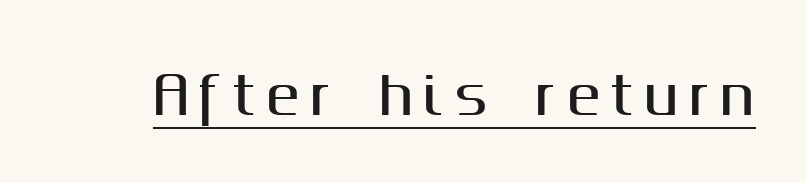
Vertical strokes here are truly vertical. The string is rendered with underlining switched on. The text was rendered using a sans face with plain stroke endings. Note the varied advance widths — an 'i' is clearly narrower than an 'm'.
